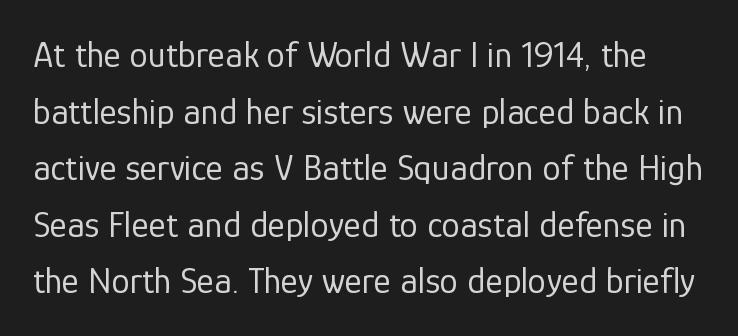
The image shows 37 px regular-weight sans-serif type, upright; set normal line spacing (1.53x), normal letter spacing, not underlined; low stroke contrast and a medium x-height.
